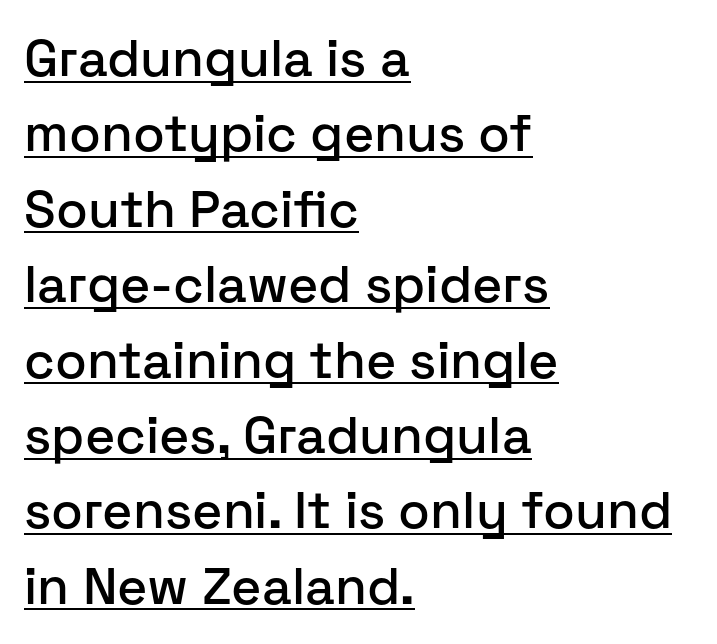
The image shows 52 px sans-serif type, upright; set left-aligned, normal line spacing (1.45x), normal letter spacing, underlined; low stroke contrast and a medium x-height.
